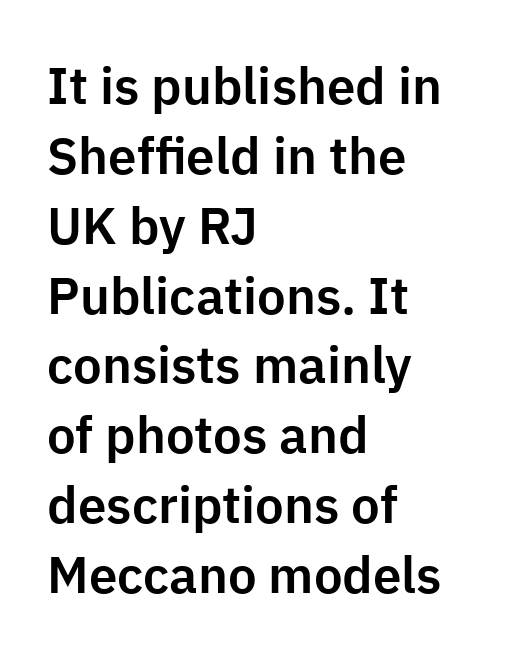
The image shows 51 px sans-serif type, upright; set left-aligned, normal line spacing (1.37x), normal letter spacing, not underlined; low stroke contrast and a medium x-height.
